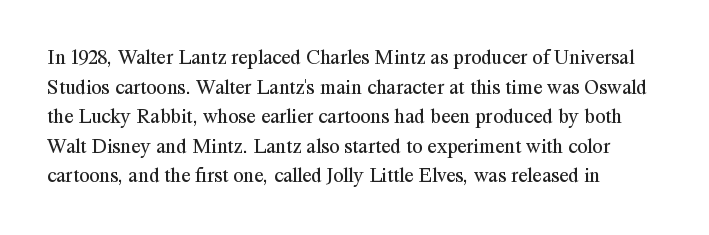
{"italic": "no", "bold": "no", "underline": "no", "align": "left", "line_spacing": "normal", "line_spacing_ratio": 1.41, "letter_spacing": "normal", "letter_spacing_em": 0.0, "glyph_px": 21}
